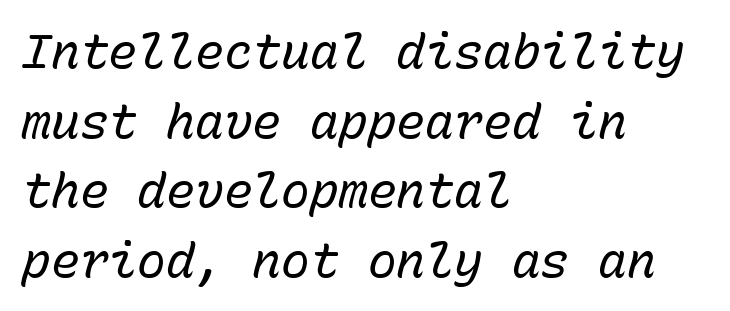
Q: Is the text bold? A: No.
Q: Is the text italic (slanted)? A: Yes, it leans right by about 15 degrees.
Q: Is the text underlined? A: No.
Q: How is the paragraph aligned? A: Left-aligned.
Q: Is the spacing between letters normal or unusually wide? A: Normal.
Q: Is the spacing between lines tight, normal or loose? A: Normal.
Q: Width (condensed, normal, or wide)? A: Normal.
Q: Stroke contrast? A: Low.
Q: x-height? A: Medium.
Q: Monospaced? A: Yes.
